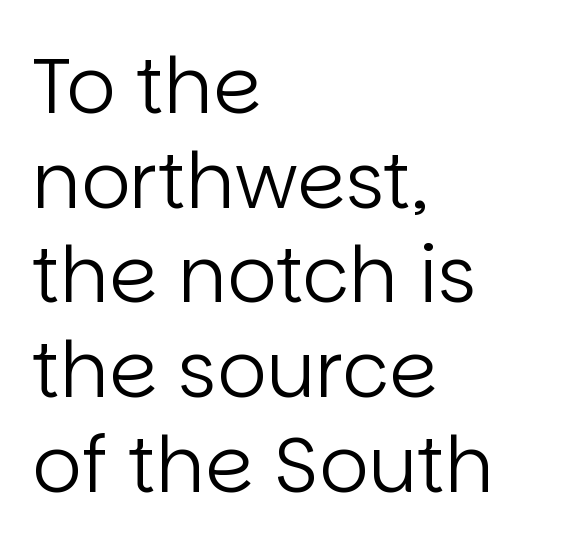
The image shows 77 px regular-weight sans-serif type, upright; set left-aligned, line spacing 1.23x, normal letter spacing, not underlined; low stroke contrast and a large x-height.
